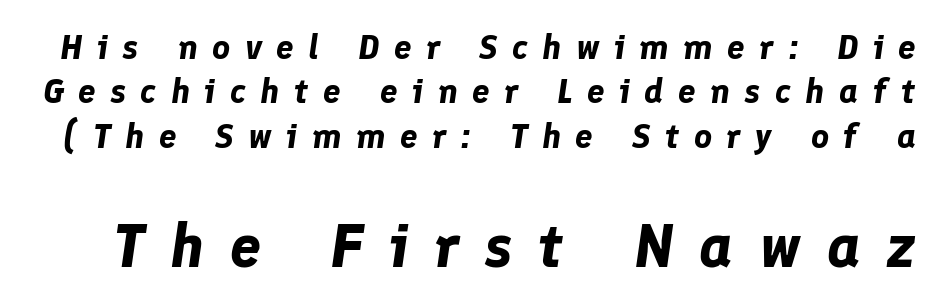
Scale increases going downward across the two blocks. Does extra space separate the letters? Yes, quite a lot of it. Unmarked baselines from the first word to the last. Every letter is thick-stroked: bold, no question.
